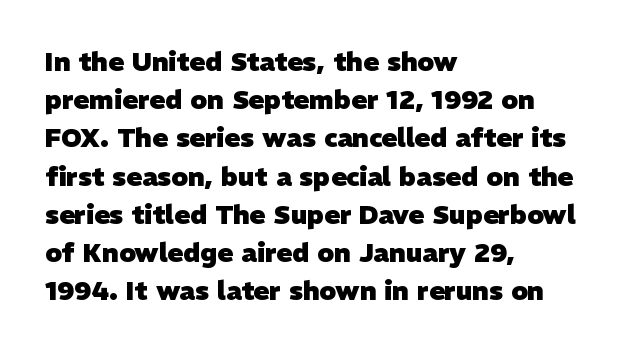
The image shows 26 px bold type; set left-aligned, normal line spacing (1.47x), normal letter spacing, not underlined.
